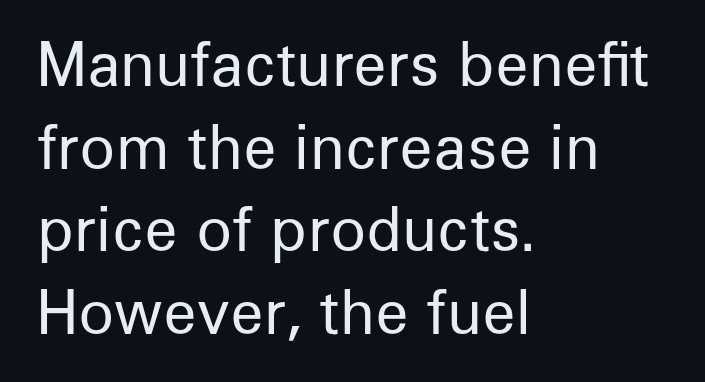
Q: Is the text bold? A: No.
Q: Is the text italic (slanted)? A: No, it is upright.
Q: Is the typeface a serif or a sans-serif typeface? A: Sans-serif.
Q: Is the text underlined? A: No.
Q: How is the paragraph aligned? A: Left-aligned.
Q: Is the spacing between letters normal or unusually wide? A: Normal.
Q: Is the spacing between lines tight, normal or loose? A: Normal.
Q: Width (condensed, normal, or wide)? A: Normal.
Q: Stroke contrast? A: Low.
Q: x-height? A: Medium.
Q: Monospaced? A: No.
